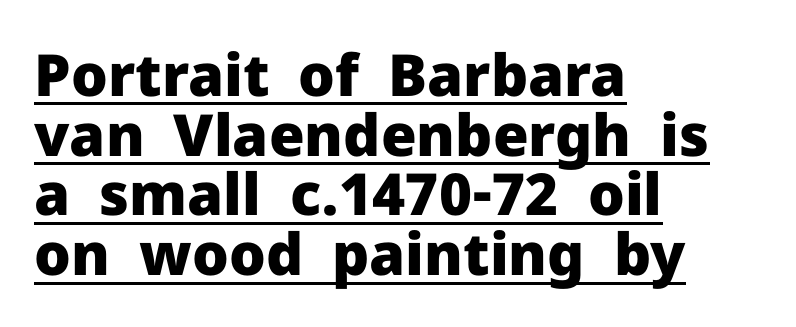
Every word sits above its own underline. What's the leading like? Squeezed, with rows nearly overlapping. The lines in this sample share a left origin and differ only in where they stop. Plenty of ink on the page — the face is bold. Do the characters align in a grid? No, the font is proportional. This is roman type, the default non-slanted kind.
